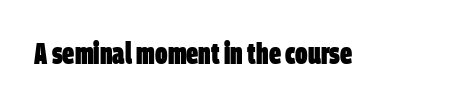
The image shows 30 px heavy, condensed sans-serif type; set normal letter spacing, not underlined; low stroke contrast and a large x-height.
